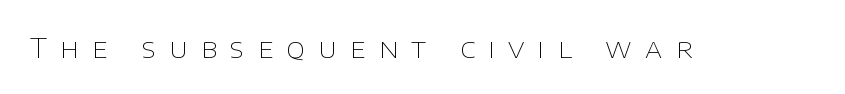
Q: Is the text bold? A: No.
Q: Is the text italic (slanted)? A: No, it is upright.
Q: Is the text underlined? A: No.
Q: Is the spacing between letters normal or unusually wide? A: Unusually wide.
